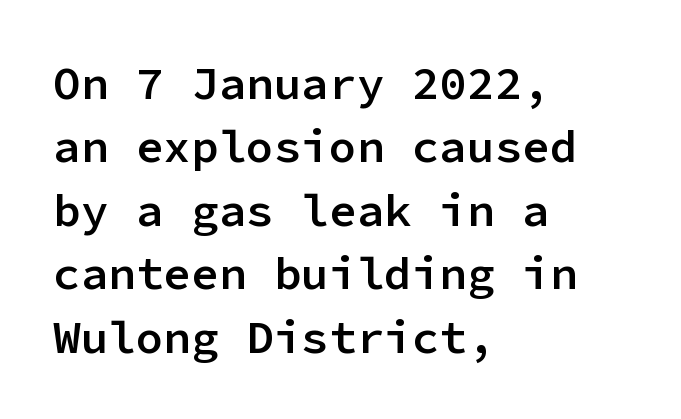
Q: Is the text bold? A: Semi-bold.
Q: Is the text italic (slanted)? A: No, it is upright.
Q: Is the typeface a serif or a sans-serif typeface? A: Sans-serif.
Q: Is the text underlined? A: No.
Q: How is the paragraph aligned? A: Left-aligned.
Q: Is the spacing between letters normal or unusually wide? A: Normal.
Q: Is the spacing between lines tight, normal or loose? A: Normal.
Q: Width (condensed, normal, or wide)? A: Normal.
Q: Stroke contrast? A: Low.
Q: x-height? A: Medium.
Q: Monospaced? A: Yes.
